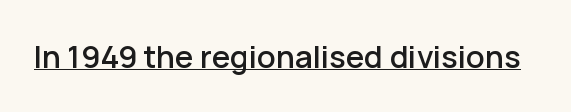
{"serif": "no", "italic": "no", "width": "normal", "stroke_contrast": "low", "x_height": "medium", "monospaced": "no", "underline": "yes", "letter_spacing": "normal", "letter_spacing_em": 0.0, "glyph_px": 31}
